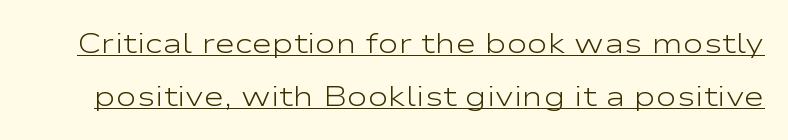
A typesetter would call this proportional, since set widths differ per character. This sample carries an underscore along the baseline area. Posture: straight, roman, zero tilt. Look at the tracking — it's just the regular setting, nothing added.
